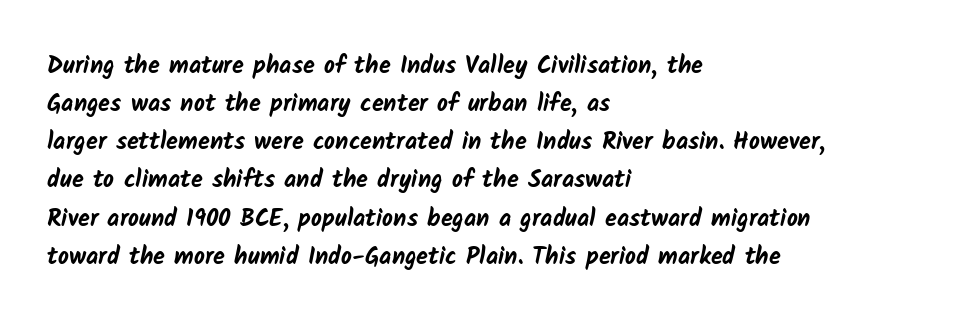
The rag falls on the right side of this text block. No extra tracking has been applied to these lines. If you measured baseline to baseline, you'd find a middling distance. In terms of weight, the rendering is a true, heavy bold. Letters rest on an invisible, unmarked baseline.
